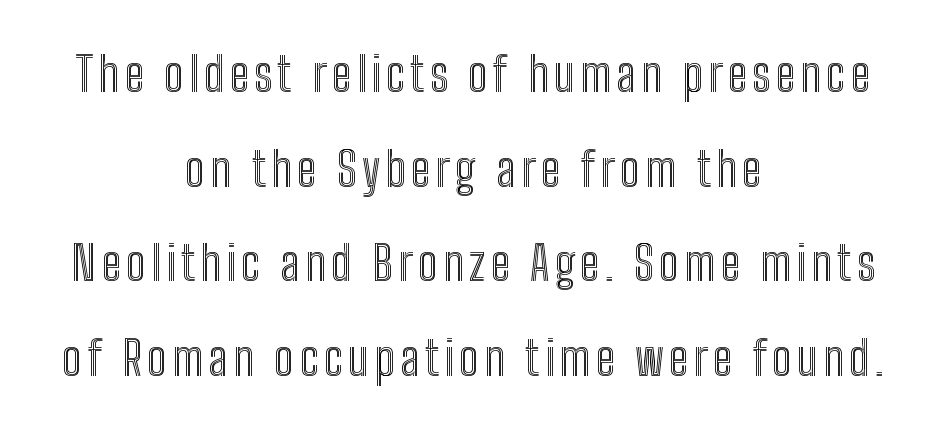
The passage shown is typed in a proportional face where columns would drift. How would I describe the line gaps? Wide and relaxed. Descenders are the only things crossing below the line. Leftover space on each line is divided equally before and after the words.
